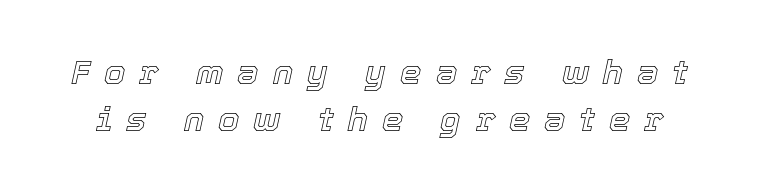
A typesetter would call this proportional, since set widths differ per character. In terms of posture, this sample is oblique. The line-height multiplier appears to be the usual default. Characters follow at a spacing far wider than the type designer built in.
